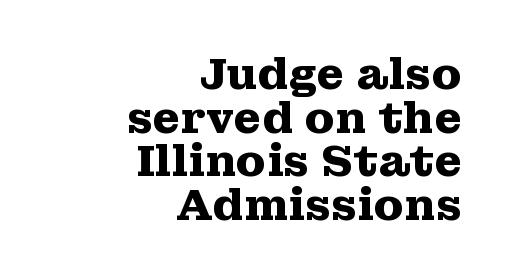
Q: Is the text bold? A: Yes.
Q: Is the text italic (slanted)? A: No, it is upright.
Q: Is the typeface a serif or a sans-serif typeface? A: Serif.
Q: Is the text underlined? A: No.
Q: How is the paragraph aligned? A: Right-aligned.
Q: Is the spacing between letters normal or unusually wide? A: Normal.
Q: Is the spacing between lines tight, normal or loose? A: Tight.
Q: Width (condensed, normal, or wide)? A: Wide.
Q: Stroke contrast? A: Medium.
Q: x-height? A: Medium.
Q: Monospaced? A: No.
